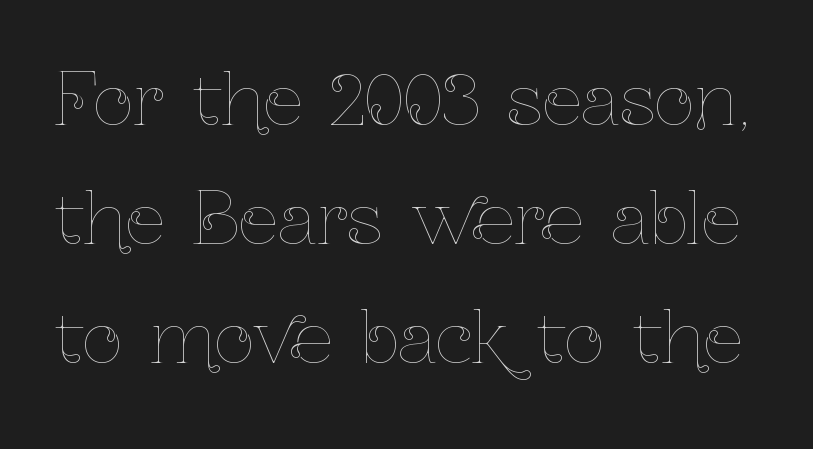
Q: Is the text bold? A: No.
Q: Is the text italic (slanted)? A: No, it is upright.
Q: Is the text underlined? A: No.
Q: Is the spacing between letters normal or unusually wide? A: Normal.
Q: Is the spacing between lines tight, normal or loose? A: Normal.
Q: Width (condensed, normal, or wide)? A: Condensed.
Q: Stroke contrast? A: Low.
Q: x-height? A: Medium.
Q: Monospaced? A: No.
